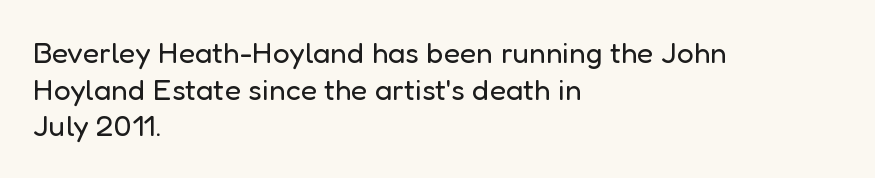
It's the straight-up-and-down kind of type. Heaviness? Minimal to ordinary, like unemphasized prose. Left-aligned paragraph, ragged on the right. How are the letters spaced? Ordinarily, with no added tracking. Character widths vary here, with narrow letters taking less room than wide ones. In terms of letterform style, serifs are entirely absent.
